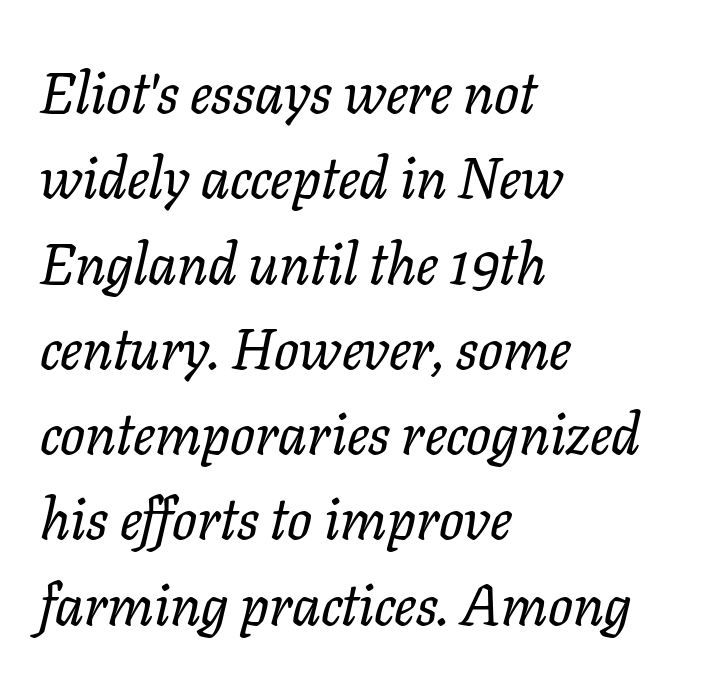
Q: Is the text italic (slanted)? A: Yes, it leans right by about 11 degrees.
Q: Is the typeface a serif or a sans-serif typeface? A: Serif.
Q: Is the text underlined? A: No.
Q: How is the paragraph aligned? A: Left-aligned.
Q: Is the spacing between letters normal or unusually wide? A: Normal.
Q: Is the spacing between lines tight, normal or loose? A: Normal.
Q: Width (condensed, normal, or wide)? A: Normal.
Q: Stroke contrast? A: Low.
Q: x-height? A: Medium.
Q: Monospaced? A: No.
